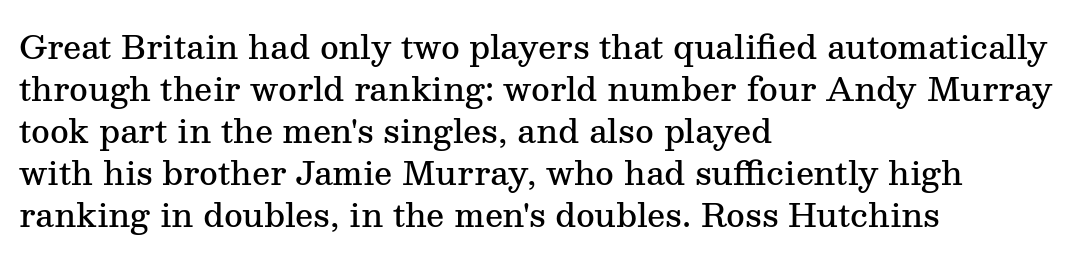
The image shows 32 px semibold serif type, upright; set left-aligned, normal line spacing (1.31x), normal letter spacing, not underlined; medium stroke contrast and a medium x-height.
